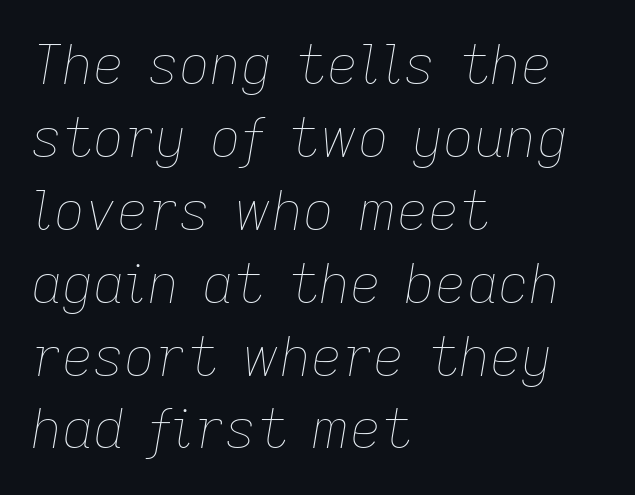
The image shows 54 px thin type, italic (leaning right); set left-aligned, normal line spacing (1.35x), normal letter spacing, not underlined; low stroke contrast and a medium x-height.
